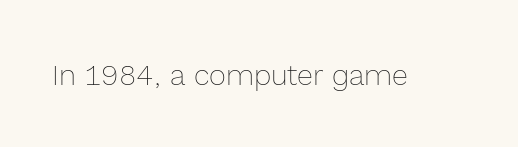
The image shows 29 px thin type, upright; set normal letter spacing, not underlined; a medium x-height.
